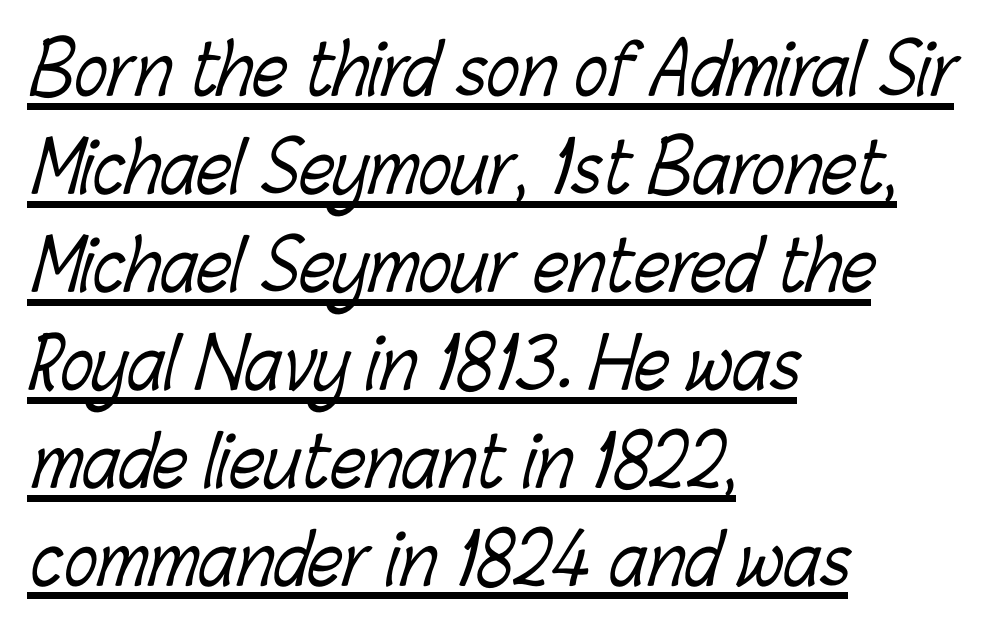
{"bold": "no", "weight": "light", "width": "condensed", "stroke_contrast": "low", "x_height": "medium", "monospaced": "no", "underline": "yes", "align": "left", "line_spacing": "normal", "line_spacing_ratio": 1.42, "letter_spacing": "normal", "letter_spacing_em": 0.0, "glyph_px": 69}
